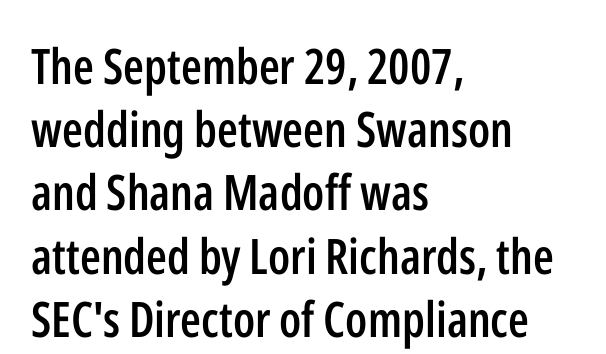
Honestly, the letter spacing is just normal — you wouldn't notice it. What weight is shown? A semibold, between regular and bold. I'd call this a sans setting — the letters go barefoot. The rendering uses natural spacing where letterforms have individual widths. Posture: vertical.
